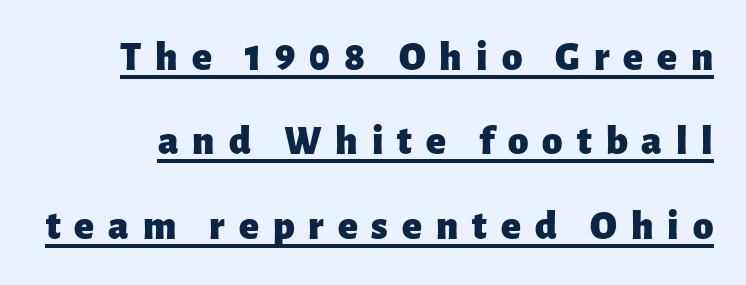
{"serif": "no", "italic": "no", "bold": "yes", "weight": "heavy", "width": "normal", "stroke_contrast": "low", "x_height": "medium", "monospaced": "no", "underline": "yes", "line_spacing": "loose", "line_spacing_ratio": 2.06, "letter_spacing": "wide", "letter_spacing_em": 0.34, "glyph_px": 41}
